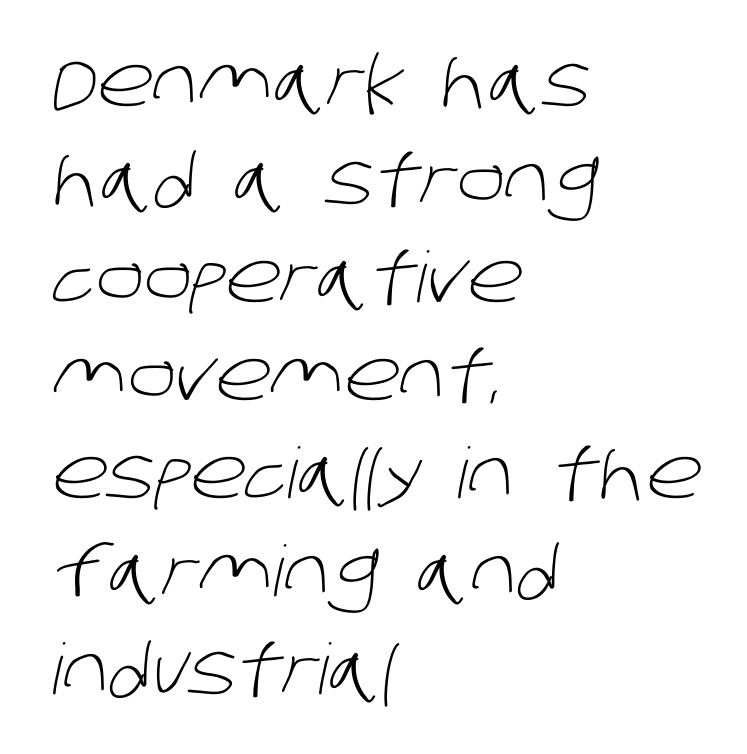
Q: Is the text bold? A: No.
Q: Is the typeface a serif or a sans-serif typeface? A: Sans-serif.
Q: Is the text underlined? A: No.
Q: How is the paragraph aligned? A: Left-aligned.
Q: Is the spacing between letters normal or unusually wide? A: Normal.
Q: Is the spacing between lines tight, normal or loose? A: Normal.
Q: Width (condensed, normal, or wide)? A: Normal.
Q: Stroke contrast? A: Low.
Q: x-height? A: Large.
Q: Monospaced? A: No.
